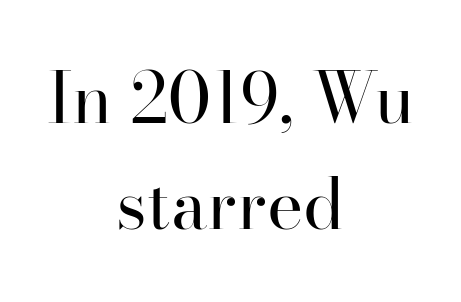
The image shows 69 px regular-weight serif type, upright; set centered, normal line spacing (1.53x), normal letter spacing, not underlined; high stroke contrast and a small x-height.
